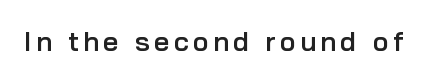
Q: Is the text bold? A: Semi-bold.
Q: Is the text italic (slanted)? A: No, it is upright.
Q: Is the text underlined? A: No.
